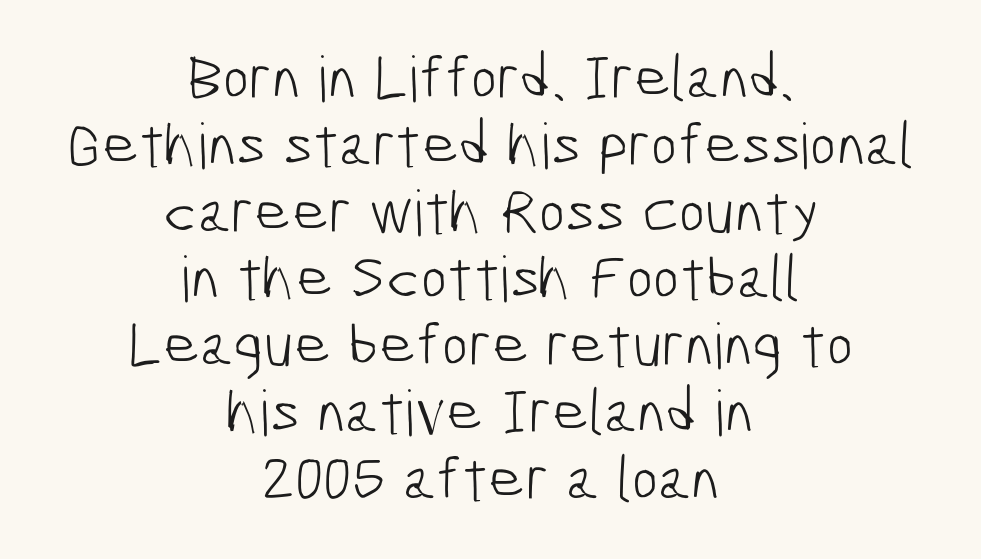
The image shows 63 px light, condensed sans-serif type; set centered, tight line spacing (1.06x), normal letter spacing, not underlined; low stroke contrast and a medium x-height.
